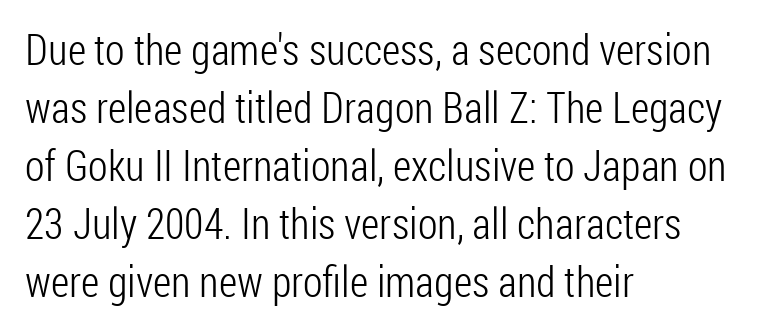
The image shows 43 px light, condensed sans-serif type, upright; set left-aligned, normal line spacing (1.35x), normal letter spacing, not underlined; low stroke contrast and a medium x-height.
